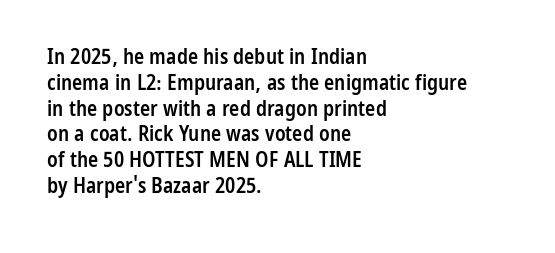
Weight: semibold (demi). Clear beneath every line of the passage. Nothing unusual about the tracking: characters are spaced as the font intends. Notice how the stems are strictly vertical — no italics here. This sample is left-justified, so line endings fall wherever the words run out.
